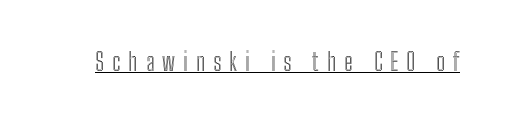
Caption: lettering with a line underneath. The type is letterspaced generously, with wide tracking. A typesetter would mark this as roman, not italic.
